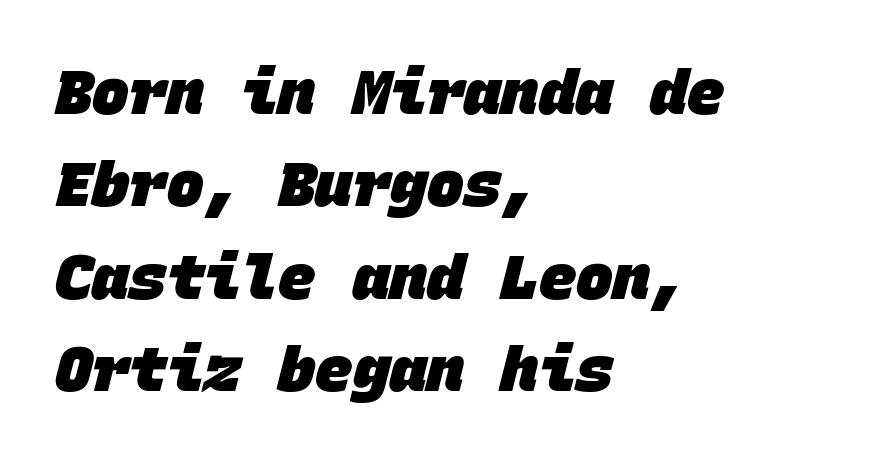
The image shows 62 px heavy sans-serif type, monospaced; set left-aligned, normal line spacing (1.49x), normal letter spacing, not underlined; low stroke contrast and a large x-height.
